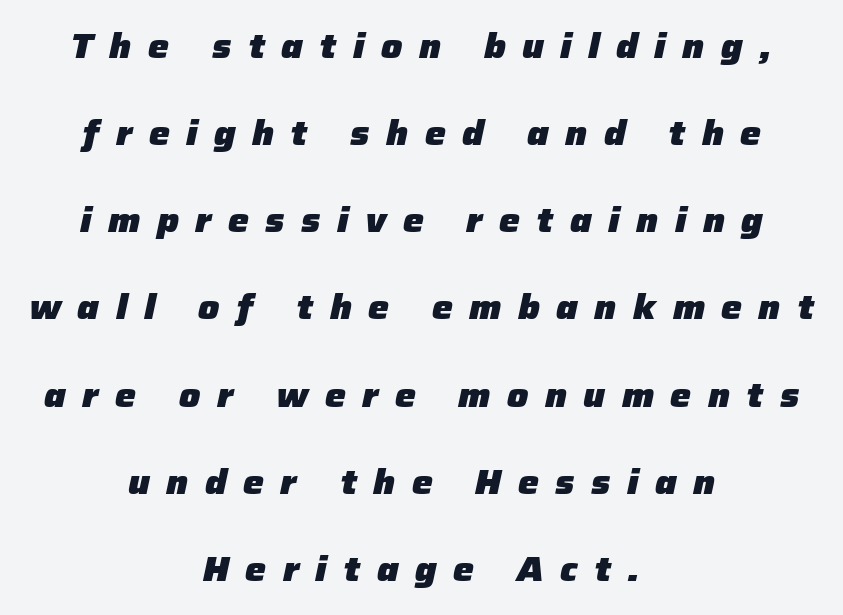
The glyphs look as if they've been sheared to an angle. Compared with an ordinary text face, these strokes are far heavier — a full bold. Layout note: lines centered. Characters follow at a spacing far wider than the type designer built in. Note the varied advance widths — an 'i' is clearly narrower than an 'm'. Underlining? Definitely not there.
